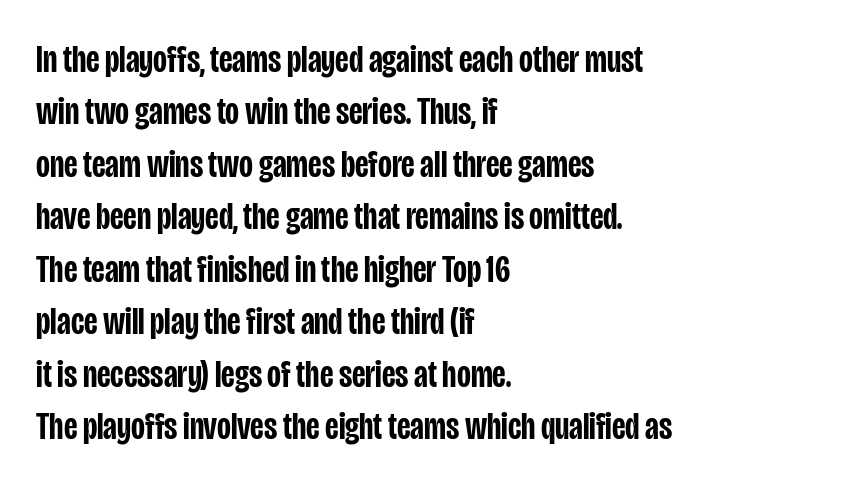
On the weight axis this lands at semibold, roughly 600. The passage shown is typed in a proportional face where columns would drift. What stands out about the letter spacing? Nothing — it is the standard amount. The space directly below the letters is spotless. Horizontally, the lines are justified to the leading edge only. Unlike italic type, these characters show no tilt at all.
